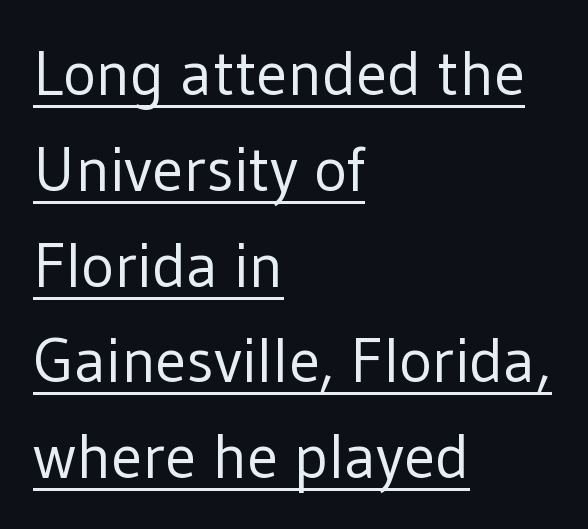
Q: Is the text bold? A: No.
Q: Is the text italic (slanted)? A: No, it is upright.
Q: Is the typeface a serif or a sans-serif typeface? A: Sans-serif.
Q: Is the text underlined? A: Yes.
Q: How is the paragraph aligned? A: Left-aligned.
Q: Is the spacing between letters normal or unusually wide? A: Normal.
Q: Is the spacing between lines tight, normal or loose? A: Normal.
Q: Width (condensed, normal, or wide)? A: Normal.
Q: Stroke contrast? A: Low.
Q: x-height? A: Medium.
Q: Monospaced? A: No.
